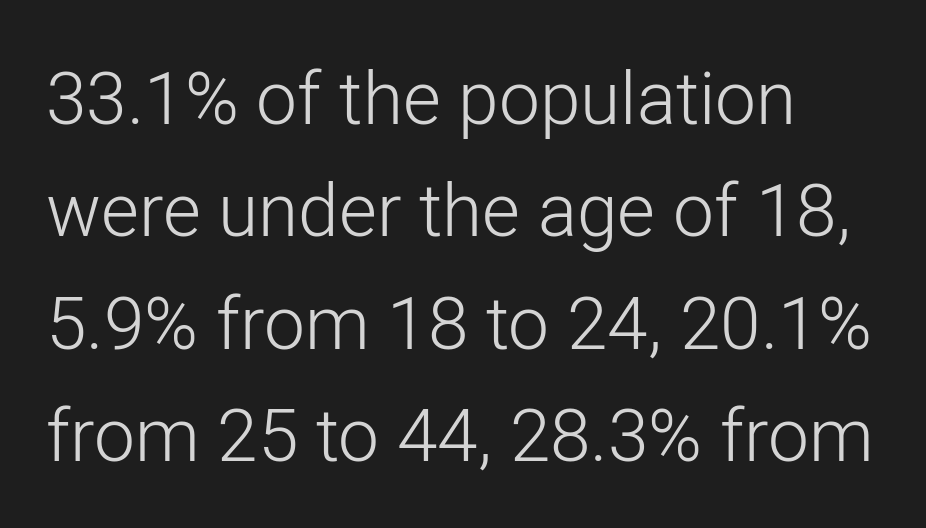
The specimen omits any rule beneath the text block's lines. Grotesque or geometric, the face here clearly has no serifs. Weight: in the light-to-regular range. Notice how descenders clear the ascenders below comfortably — that's standard leading. Horizontally, the lines are justified to the leading edge only.
